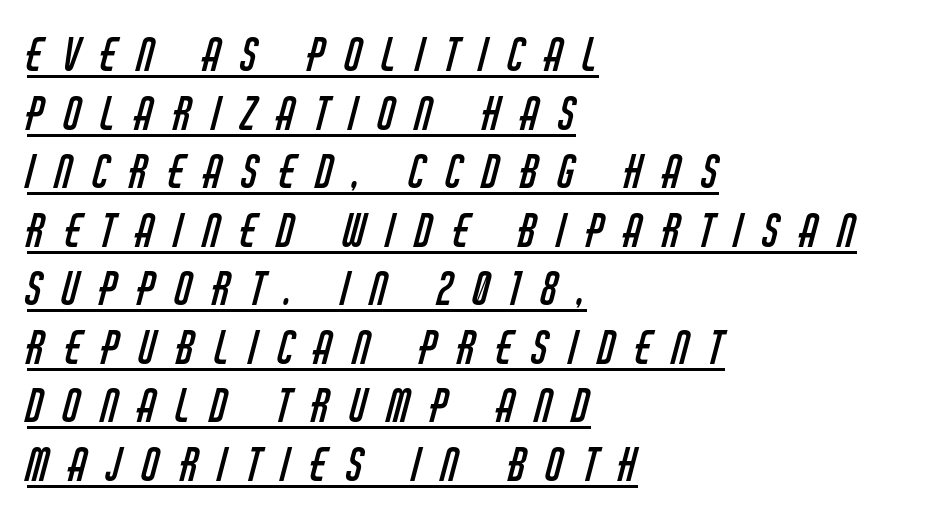
The rag falls on the right side of this text block. Each letter's strokes conclude bluntly, with no projecting serifs. Stems and bowls with no extra thickness — not bold. How would I describe the line gaps? Plain and ordinary. Underlining? Definitely there. The rendering uses natural spacing where letterforms have individual widths.
